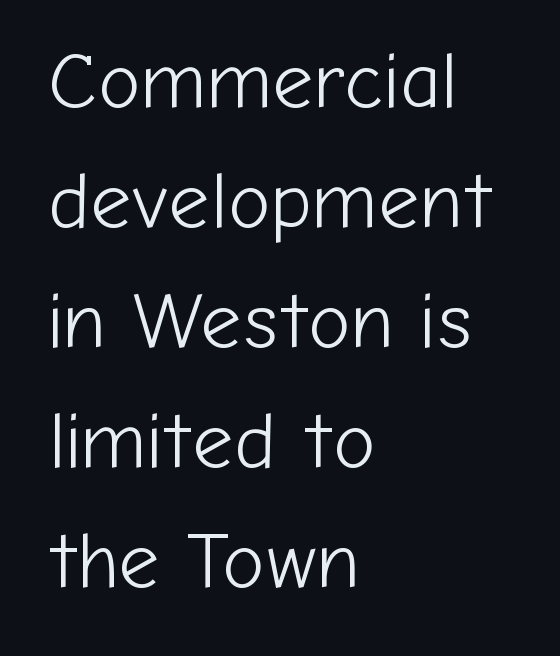
Are there feet on the stems? There aren't — it's a sans. Teacher's note: observe the even left margin — that is flush-left alignment. Is there much room between lines? A standard amount, neither cramped nor airy. No extra tracking has been applied to these lines. Bold? No — there's no thickening of the strokes. Letters rest on an invisible, unmarked baseline.
